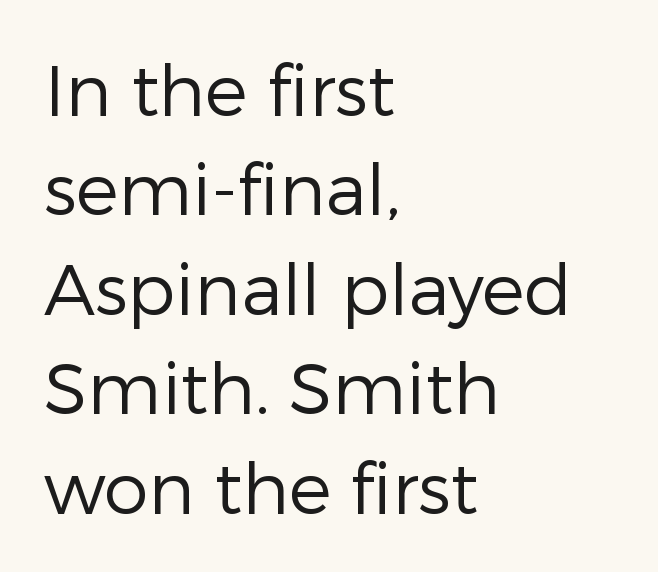
{"serif": "no", "italic": "no", "bold": "no", "weight": "regular", "width": "normal", "stroke_contrast": "low", "x_height": "medium", "monospaced": "no", "underline": "no", "align": "left", "line_spacing": "normal", "line_spacing_ratio": 1.4, "letter_spacing": "normal", "letter_spacing_em": 0.0, "glyph_px": 71}
